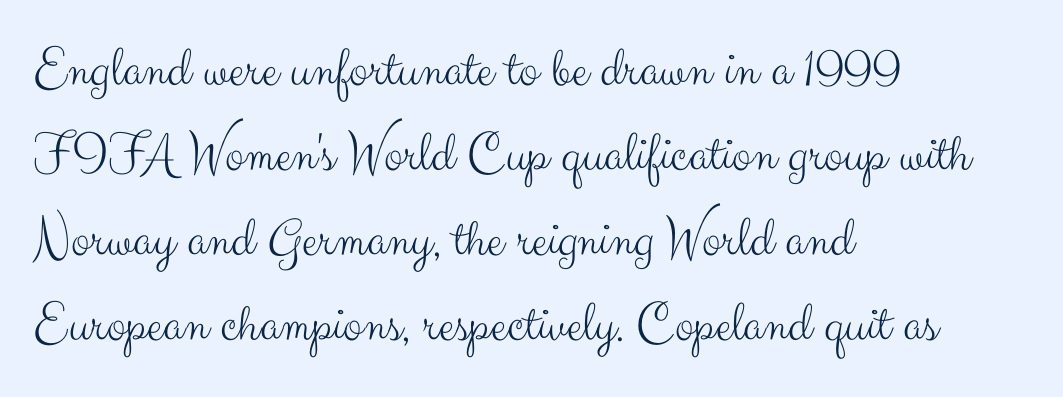
{"serif": "no", "bold": "no", "weight": "light", "width": "normal", "stroke_contrast": "medium", "x_height": "small", "monospaced": "no", "underline": "no", "align": "left", "line_spacing": "normal", "line_spacing_ratio": 1.49, "letter_spacing": "normal", "letter_spacing_em": 0.0, "glyph_px": 57}
